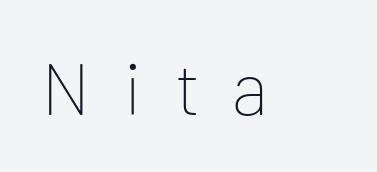
{"serif": "no", "italic": "no", "bold": "no", "weight": "thin", "width": "normal", "stroke_contrast": "low", "x_height": "medium", "monospaced": "no", "underline": "no", "letter_spacing": "wide", "letter_spacing_em": 0.47, "glyph_px": 73}
